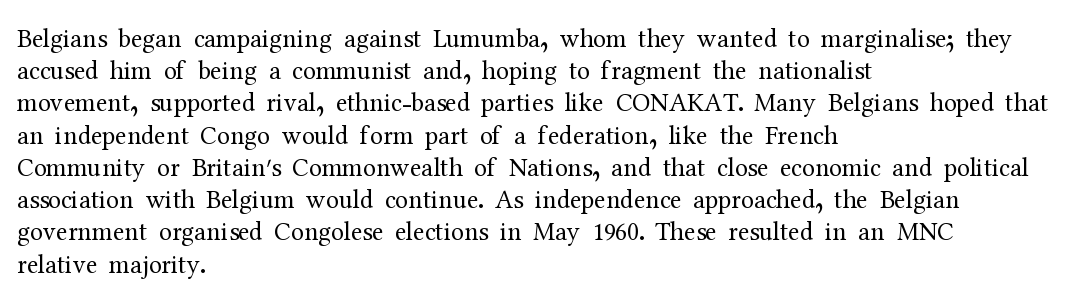
No letter is thick-stroked: the sample isn't bold. The lettering stays uniformly vertical, giving the passage a roman look. This sample uses plain, unmodified letter spacing. These lines stack with their left ends in a neat column. The gap between lines stays unmarked.
